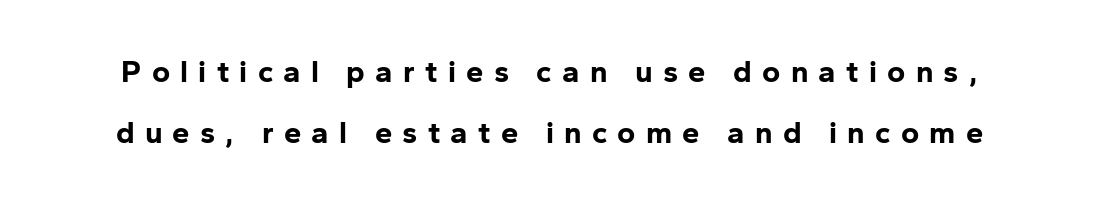
Q: Is the text bold? A: Yes.
Q: Is the text italic (slanted)? A: No, it is upright.
Q: Is the typeface a serif or a sans-serif typeface? A: Sans-serif.
Q: Is the text underlined? A: No.
Q: Is the spacing between letters normal or unusually wide? A: Unusually wide.
Q: Is the spacing between lines tight, normal or loose? A: Loose.
Q: Width (condensed, normal, or wide)? A: Normal.
Q: Stroke contrast? A: Low.
Q: x-height? A: Medium.
Q: Monospaced? A: No.
